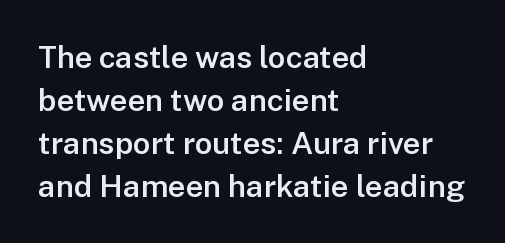
The image shows 31 px semibold sans-serif type, upright; set left-aligned, normal line spacing (1.39x), normal letter spacing, not underlined; low stroke contrast and a medium x-height.
